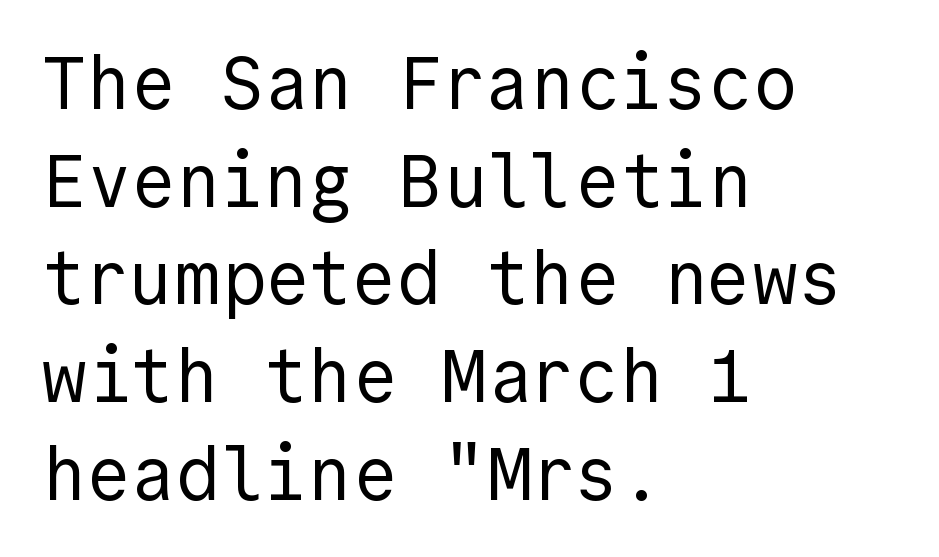
Q: Is the text bold? A: No.
Q: Is the text italic (slanted)? A: No, it is upright.
Q: Is the typeface a serif or a sans-serif typeface? A: Sans-serif.
Q: Is the text underlined? A: No.
Q: How is the paragraph aligned? A: Left-aligned.
Q: Is the spacing between letters normal or unusually wide? A: Normal.
Q: Is the spacing between lines tight, normal or loose? A: Normal.
Q: Width (condensed, normal, or wide)? A: Normal.
Q: x-height? A: Medium.
